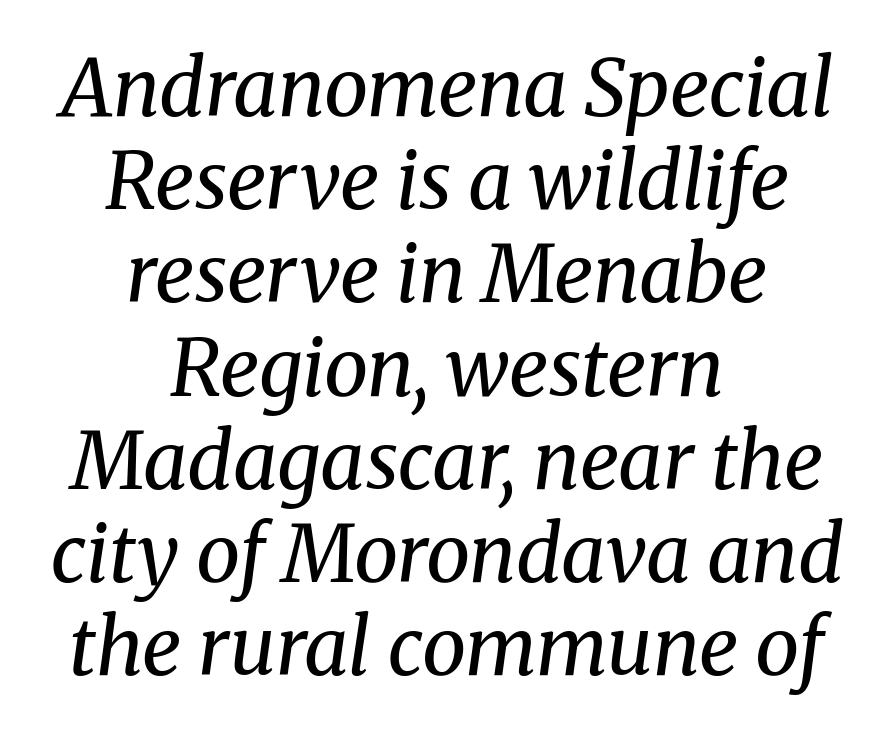
The image shows 79 px regular-weight serif type, italic (leaning right); set centered, line spacing 1.18x, normal letter spacing, not underlined; medium stroke contrast and a medium x-height.
